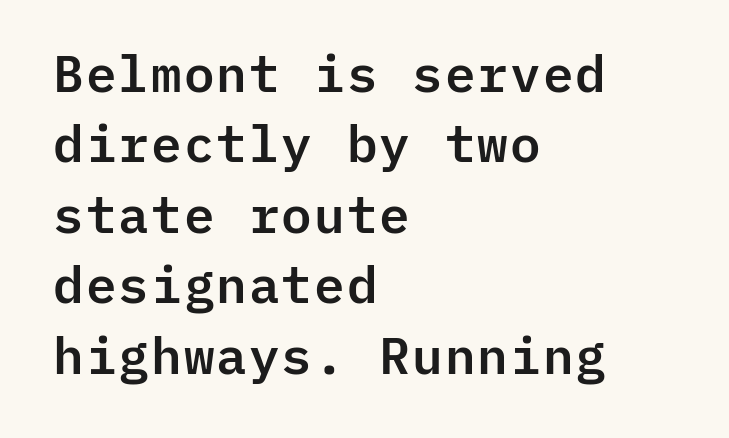
{"serif": "no", "italic": "no", "width": "normal", "stroke_contrast": "low", "x_height": "medium", "monospaced": "yes", "underline": "no", "align": "left", "line_spacing": "normal", "line_spacing_ratio": 1.38, "letter_spacing": "normal", "letter_spacing_em": 0.0, "glyph_px": 51}
